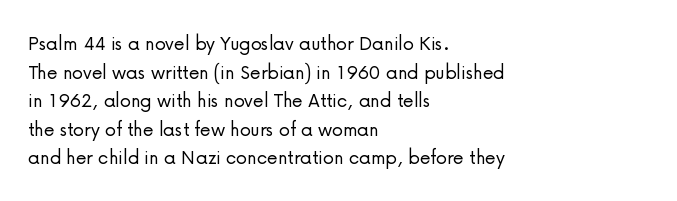
Check the space under the baseline: it is left empty. Characters follow at the spacing the type designer built in. These glyphs show unthickened strokes, regular width or finer. This is the regular roman posture of the typeface. A typesetter would call this leading conventional body-copy spacing. The compositor pushed each line to the left boundary.
